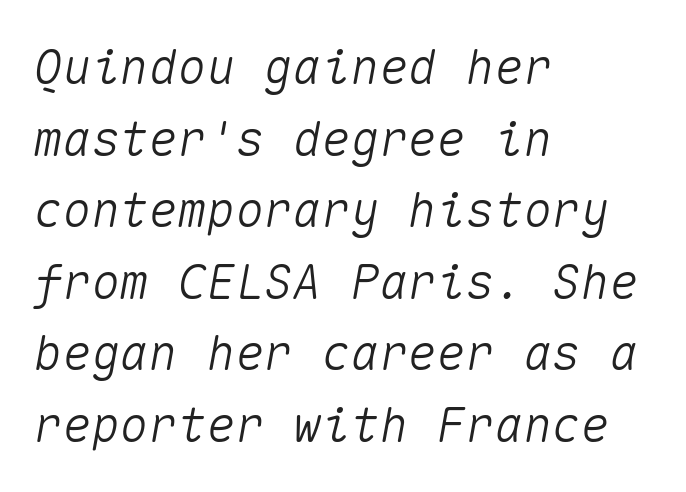
{"italic": "yes", "lean": "right", "slant_degrees": 10, "width": "normal", "stroke_contrast": "medium", "x_height": "medium", "monospaced": "yes", "underline": "no", "align": "left", "line_spacing": "normal", "line_spacing_ratio": 1.49, "letter_spacing": "normal", "letter_spacing_em": 0.0, "glyph_px": 48}
